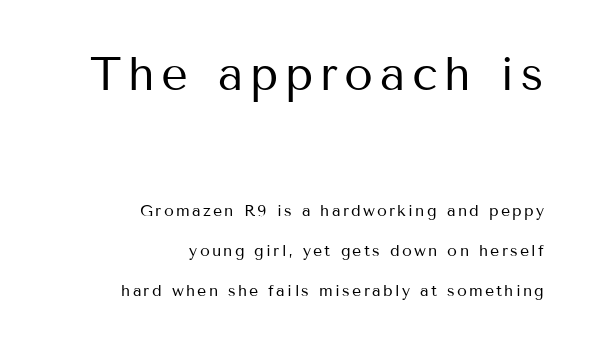
Q: Is the text bold? A: No.
Q: Is the text italic (slanted)? A: No, it is upright.
Q: Is the typeface a serif or a sans-serif typeface? A: Sans-serif.
Q: Is the text underlined? A: No.
Q: How is the paragraph aligned? A: Right-aligned.
Q: Is the spacing between lines tight, normal or loose? A: Loose.
Q: Which block of text is set in a larger size, the first (top) or the second (bottom)? A: The first (top) one.
Q: Width (condensed, normal, or wide)? A: Normal.
Q: Stroke contrast? A: Medium.
Q: x-height? A: Medium.
Q: Monospaced? A: No.
